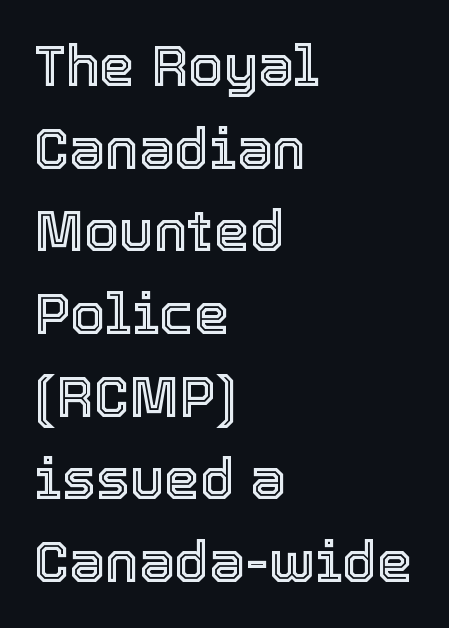
The image shows 57 px text type, upright; set left-aligned, normal line spacing (1.45x), normal letter spacing, not underlined; a medium x-height.
